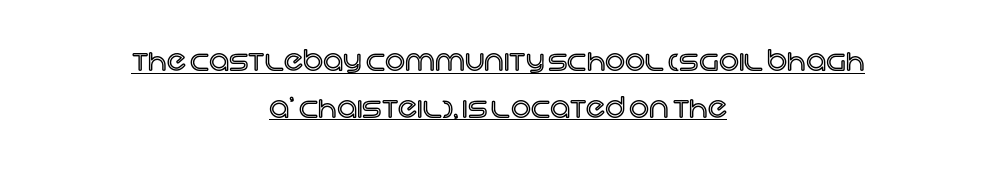
Nothing unusual about the tracking: characters are spaced as the font intends. These lines stack symmetrically, like a column narrowing and widening about its center. Like a heading marked for emphasis, these lines bear an underscore. This is roman type, the default non-slanted kind.
